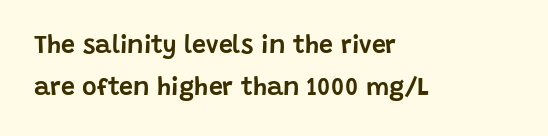
Q: Is the text italic (slanted)? A: No, it is upright.
Q: Is the text underlined? A: No.
Q: How is the paragraph aligned? A: Left-aligned.
Q: Is the spacing between letters normal or unusually wide? A: Normal.
Q: Is the spacing between lines tight, normal or loose? A: Normal.
